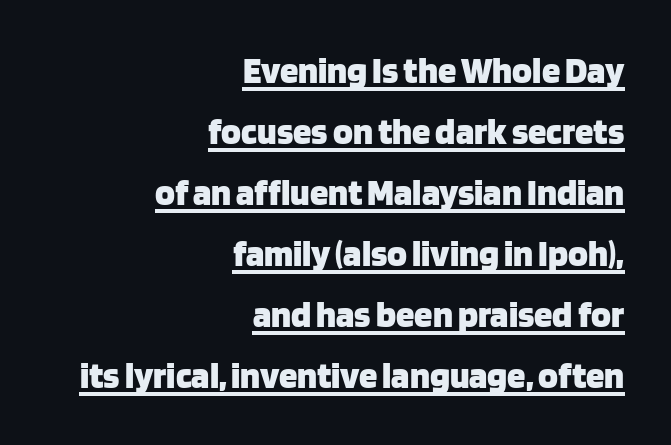
Does a line run under the words? Yes, clearly. Rows of type keep a routine distance in the vertical direction. Italic: no, the glyphs are upright roman. Inter-character spacing is left at the font's built-in metrics.
